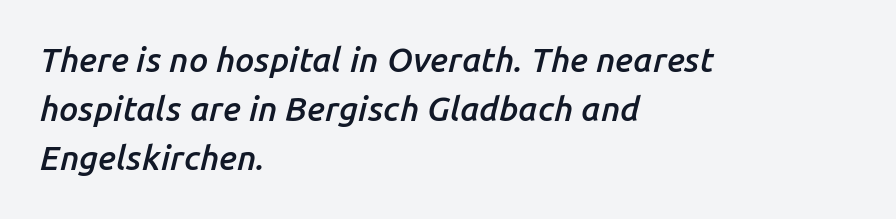
Q: Is the text bold? A: Semi-bold.
Q: Is the text italic (slanted)? A: Yes, it leans right by about 14 degrees.
Q: Is the text underlined? A: No.
Q: How is the paragraph aligned? A: Left-aligned.
Q: Is the spacing between letters normal or unusually wide? A: Normal.
Q: Is the spacing between lines tight, normal or loose? A: Normal.
Q: Width (condensed, normal, or wide)? A: Normal.
Q: Stroke contrast? A: Low.
Q: x-height? A: Medium.
Q: Monospaced? A: No.
